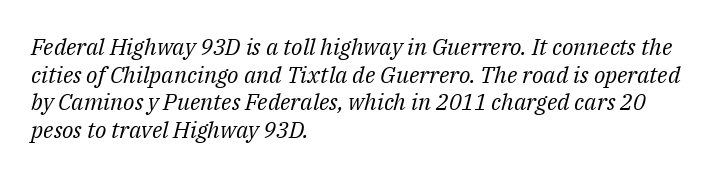
Nobody touched the tracking dial on this one. Every character sits at an angle, as italics do. This sample is left-justified, so line endings fall wherever the words run out. The cut favours lightness, reaching ordinary text weight at its darkest.
